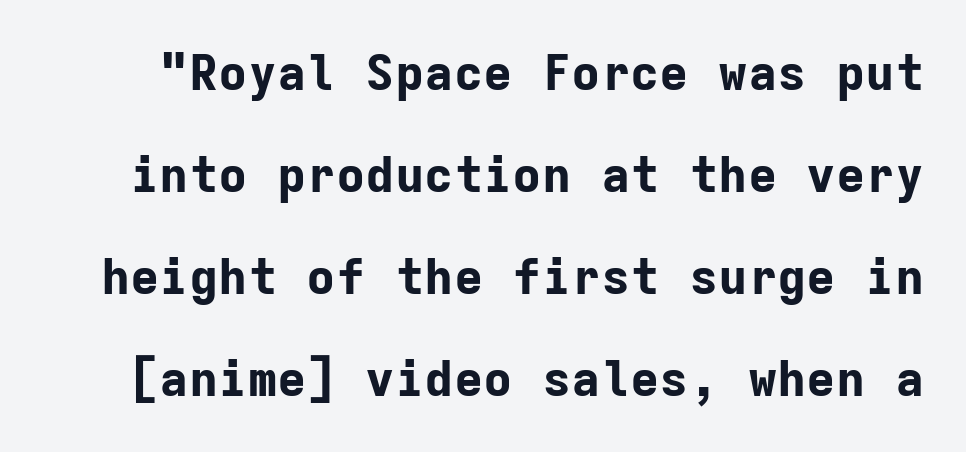
Q: Is the text bold? A: Yes.
Q: Is the text italic (slanted)? A: No, it is upright.
Q: Is the typeface a serif or a sans-serif typeface? A: Sans-serif.
Q: Is the text underlined? A: No.
Q: Is the spacing between letters normal or unusually wide? A: Normal.
Q: Is the spacing between lines tight, normal or loose? A: Loose.
Q: Width (condensed, normal, or wide)? A: Normal.
Q: Stroke contrast? A: Low.
Q: x-height? A: Medium.
Q: Monospaced? A: Yes.
